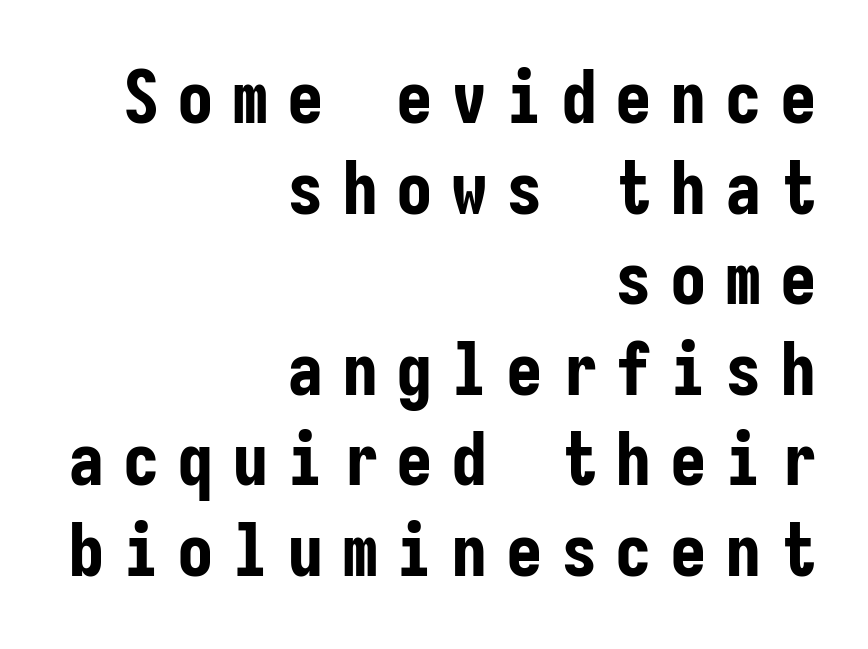
Q: Is the text bold? A: Yes.
Q: Is the text italic (slanted)? A: No, it is upright.
Q: Is the typeface a serif or a sans-serif typeface? A: Sans-serif.
Q: Is the text underlined? A: No.
Q: How is the paragraph aligned? A: Right-aligned.
Q: Is the spacing between letters normal or unusually wide? A: Unusually wide.
Q: Width (condensed, normal, or wide)? A: Condensed.
Q: Stroke contrast? A: Low.
Q: x-height? A: Medium.
Q: Monospaced? A: Yes.
